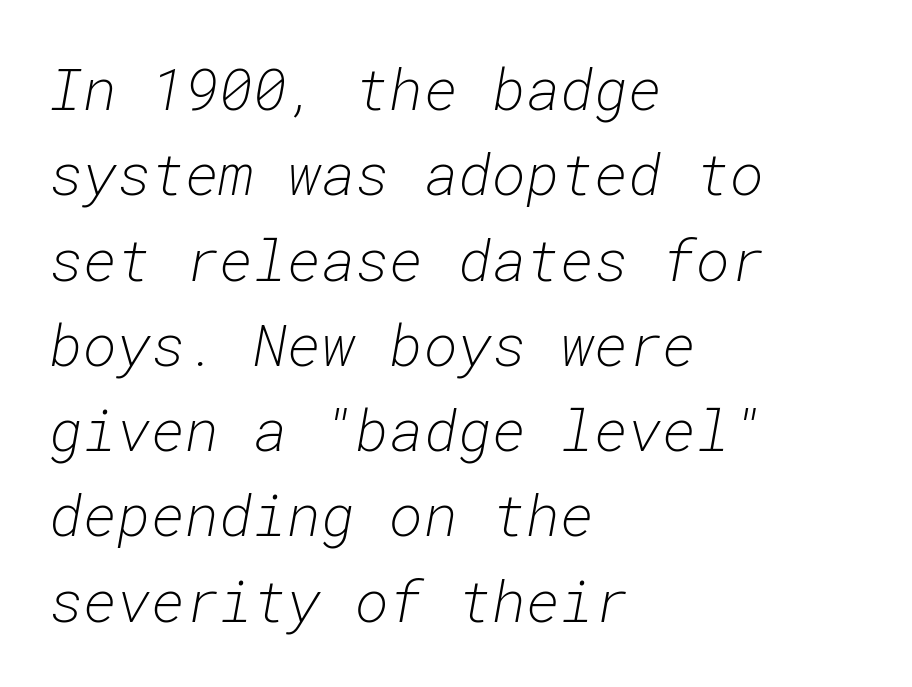
The image shows 58 px light type, italic (leaning right), monospaced; set left-aligned, normal line spacing (1.47x), normal letter spacing, not underlined; low stroke contrast and a medium x-height.
